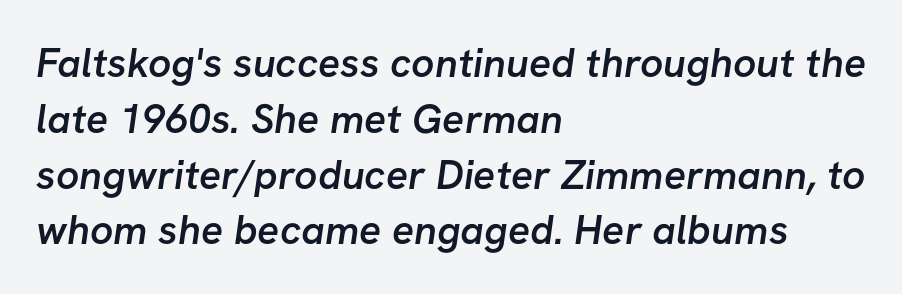
The image shows 41 px semibold sans-serif type; set left-aligned, normal line spacing (1.36x), normal letter spacing, not underlined; low stroke contrast and a medium x-height.
